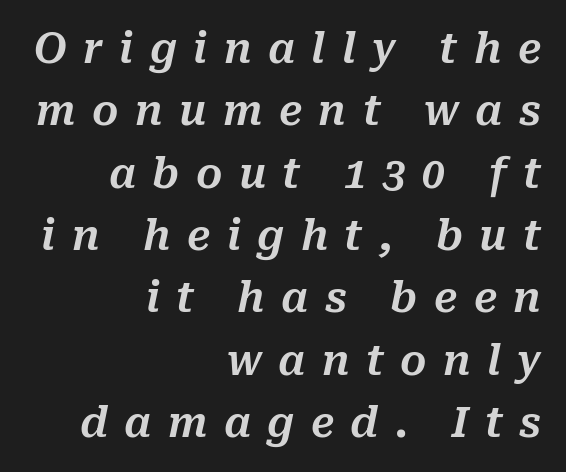
Looks like regular typesetting: each glyph gets only the width it needs. Each new line begins a customary step beneath the previous one. Italic: yes, the glyphs are oblique. Someone cranked the tracking dial way up on this one. Notice how the passage keeps a crisp vertical edge on the right only. Underline: absent.
